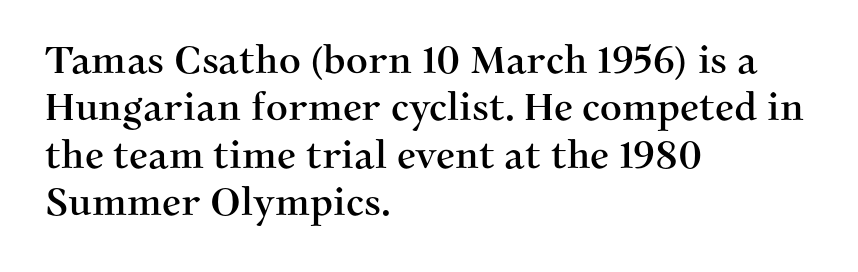
Observe the ordinary spacing: letters are neighbours, not strangers. Is this a fixed-width face? No — the glyphs have proportional, varying widths. Every character sits straight up, as roman type does. Horizontally, the lines are justified to the leading edge only. The specimen omits any rule beneath the text block's lines.
